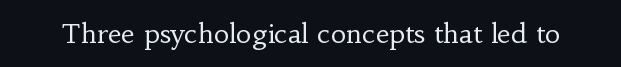
Q: Is the text bold? A: No.
Q: Is the text italic (slanted)? A: No, it is upright.
Q: Is the text underlined? A: No.
Q: Is the spacing between letters normal or unusually wide? A: Normal.
